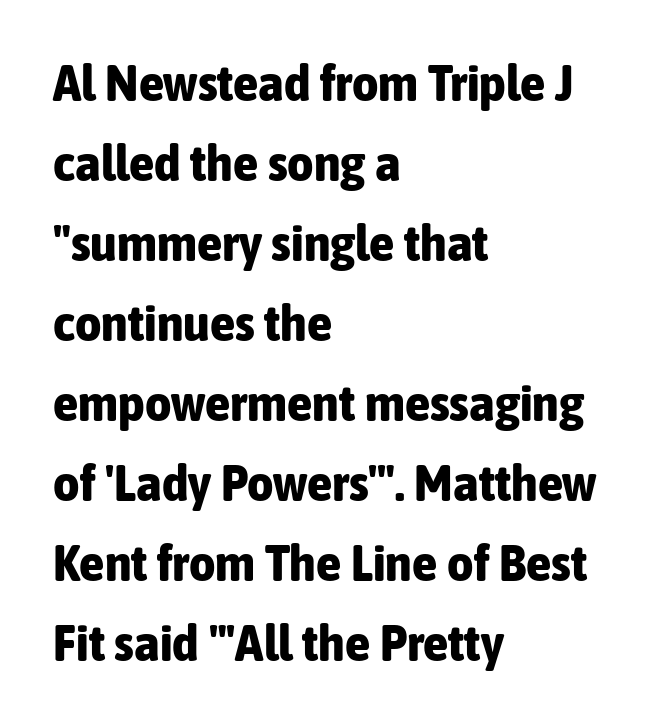
{"serif": "no", "italic": "no", "bold": "yes", "weight": "bold", "width": "condensed", "stroke_contrast": "low", "x_height": "medium", "monospaced": "no", "underline": "no", "align": "left", "line_spacing": "normal", "line_spacing_ratio": 1.57, "letter_spacing": "normal", "letter_spacing_em": 0.0, "glyph_px": 51}
